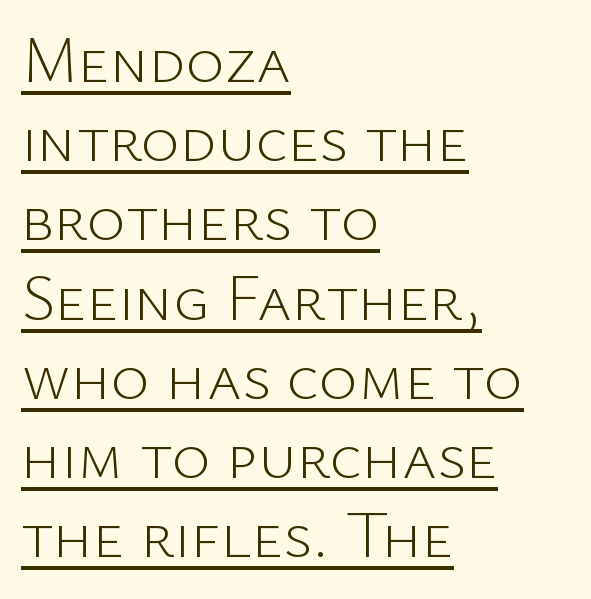
{"serif": "no", "italic": "no", "bold": "no", "weight": "light", "width": "normal", "stroke_contrast": "low", "x_height": "medium", "monospaced": "no", "underline": "yes", "align": "left", "line_spacing_ratio": 1.2, "letter_spacing": "normal", "letter_spacing_em": 0.0, "glyph_px": 66}
